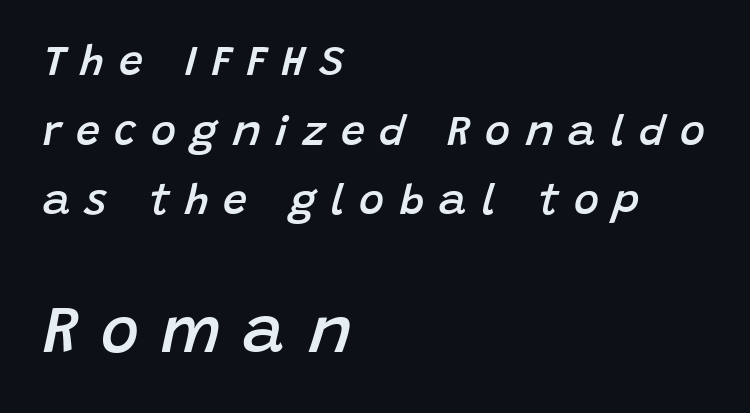
Q: Is the text bold? A: Semi-bold.
Q: Is the text italic (slanted)? A: Yes, it leans right by about 15 degrees.
Q: Is the text underlined? A: No.
Q: How is the paragraph aligned? A: Left-aligned.
Q: Is the spacing between letters normal or unusually wide? A: Unusually wide.
Q: Is the spacing between lines tight, normal or loose? A: Normal.
Q: Which block of text is set in a larger size, the first (top) or the second (bottom)? A: The second (bottom) one.
Q: Width (condensed, normal, or wide)? A: Normal.
Q: Stroke contrast? A: Low.
Q: x-height? A: Large.
Q: Monospaced? A: No.
